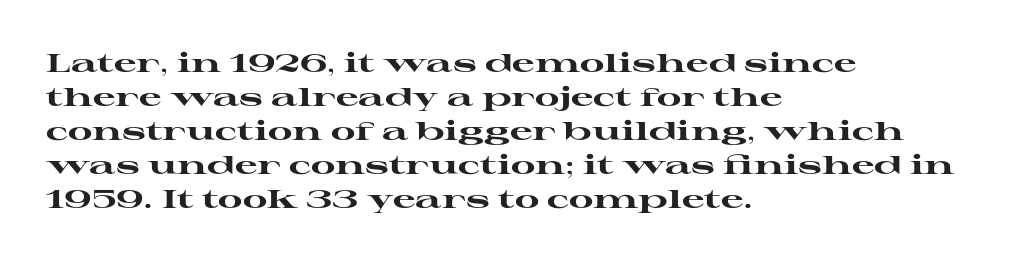
Just letters on the line, the space beneath them empty. No italicization has been applied; the sample stays upright. The rows are spaced the way most documents space them. The glyphs have the mass of a bold cut. Look at the tracking — it's just the regular setting, nothing added. Each line starts at the same left margin while the right side varies.
